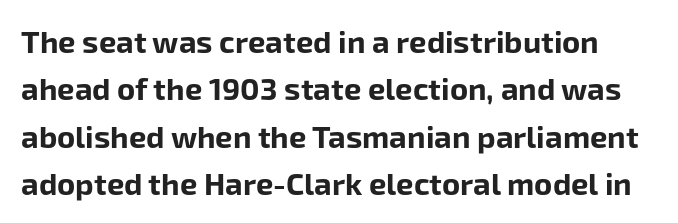
Q: Is the text bold? A: Yes.
Q: Is the text italic (slanted)? A: No, it is upright.
Q: Is the typeface a serif or a sans-serif typeface? A: Sans-serif.
Q: Is the text underlined? A: No.
Q: Is the spacing between letters normal or unusually wide? A: Normal.
Q: Is the spacing between lines tight, normal or loose? A: Normal.
Q: Width (condensed, normal, or wide)? A: Normal.
Q: Stroke contrast? A: Low.
Q: x-height? A: Medium.
Q: Monospaced? A: No.
